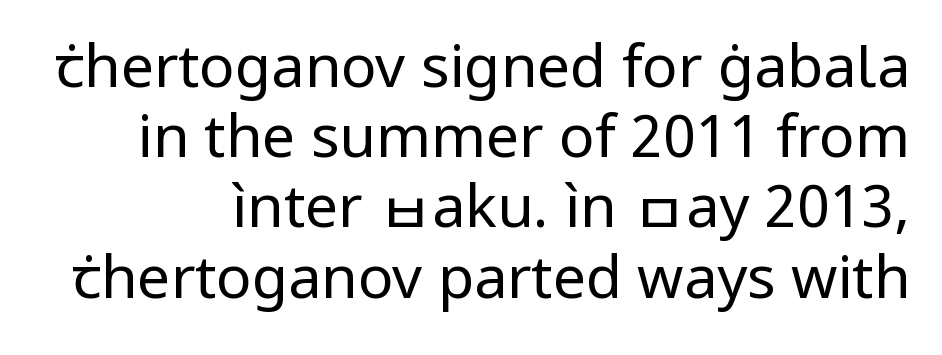
Is the stroke heavy? The answer is a plain regular-or-lighter. Is this a fixed-width face? No — the glyphs have proportional, varying widths. Descenders hang freely into open space. Inter-character spacing is left at the font's built-in metrics. Typographically, this falls in the sans-serif category. Italic: no, the glyphs are upright roman.
